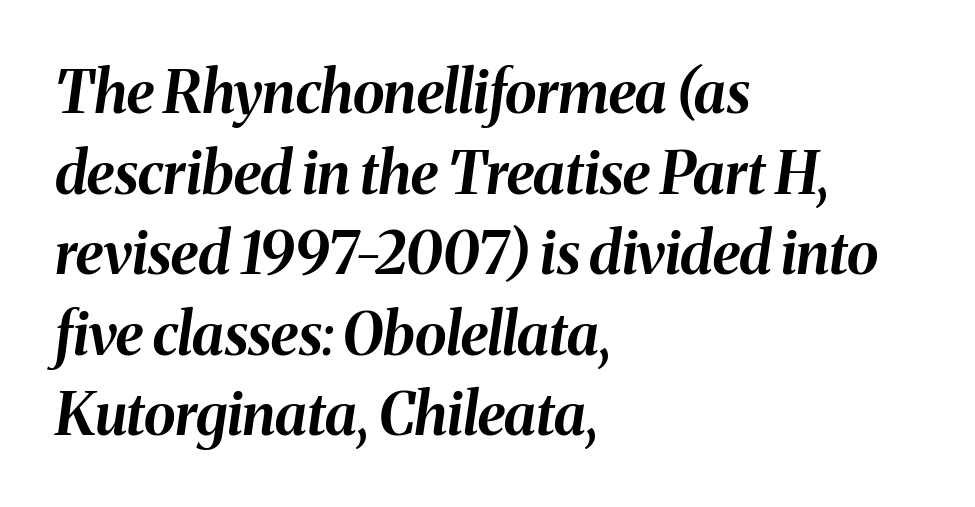
Line beginnings align vertically; line endings do not. Normally led — the rows are evenly, conventionally spaced. Nobody touched the tracking dial on this one. Heft: maximum for text — a bold. Is this a fixed-width face? No — the glyphs have proportional, varying widths. Looking at the ascenders, they clearly lean.
